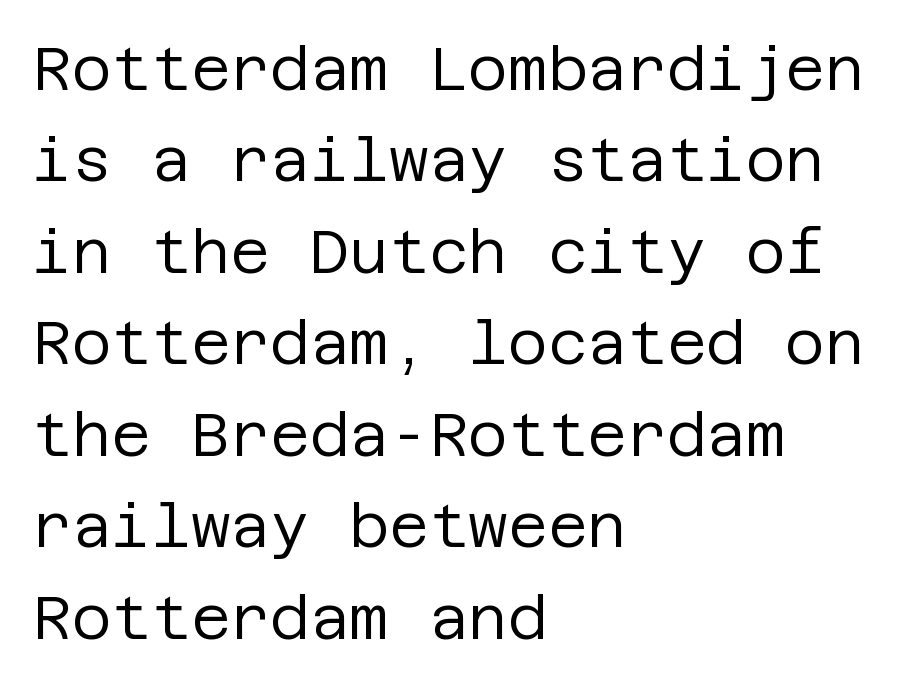
{"serif": "no", "italic": "no", "bold": "no", "weight": "regular", "width": "normal", "stroke_contrast": "low", "x_height": "large", "underline": "no", "align": "left", "line_spacing": "normal", "line_spacing_ratio": 1.5, "letter_spacing": "normal", "letter_spacing_em": 0.0, "glyph_px": 61}
